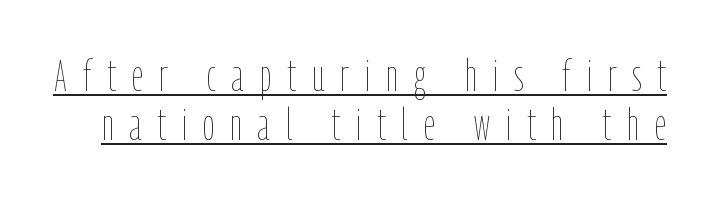
Q: Is the text bold? A: No.
Q: Is the text italic (slanted)? A: No, it is upright.
Q: Is the text underlined? A: Yes.
Q: Is the spacing between letters normal or unusually wide? A: Unusually wide.
Q: Is the spacing between lines tight, normal or loose? A: Tight.
Q: Width (condensed, normal, or wide)? A: Condensed.
Q: Stroke contrast? A: Low.
Q: x-height? A: Medium.
Q: Monospaced? A: No.
